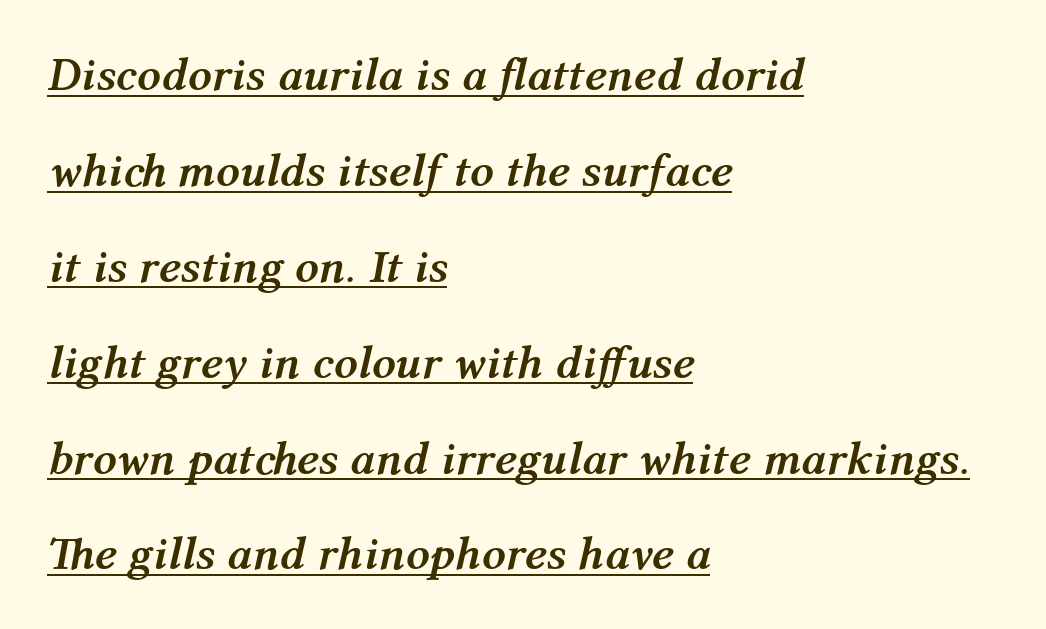
The designer dialed line spacing up above the default. The gaps between neighbouring characters are ordinary and unremarkable. Descenders here cross a horizontal rule under the line. Do the characters align in a grid? No, the font is proportional. These lines are set flush left with a ragged right edge. The rendering applies a slant to the glyphs.
